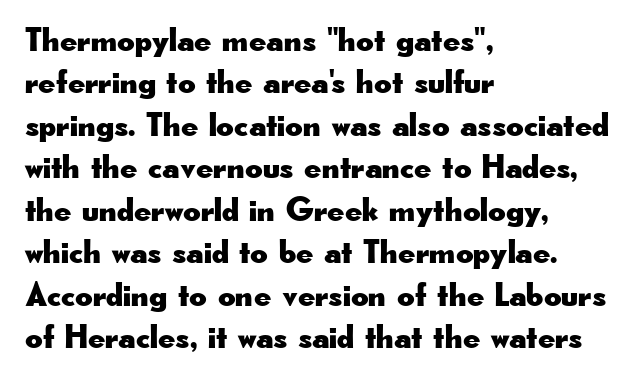
The image shows 34 px wide sans-serif type, upright; set left-aligned, normal line spacing (1.25x), normal letter spacing, not underlined; low stroke contrast and a small x-height.
